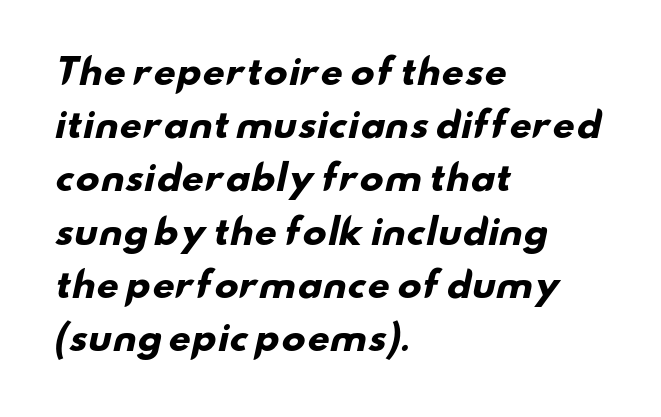
The image shows 35 px heavy, wide sans-serif type; set left-aligned, normal line spacing (1.52x), normal letter spacing, not underlined; low stroke contrast and a small x-height.
